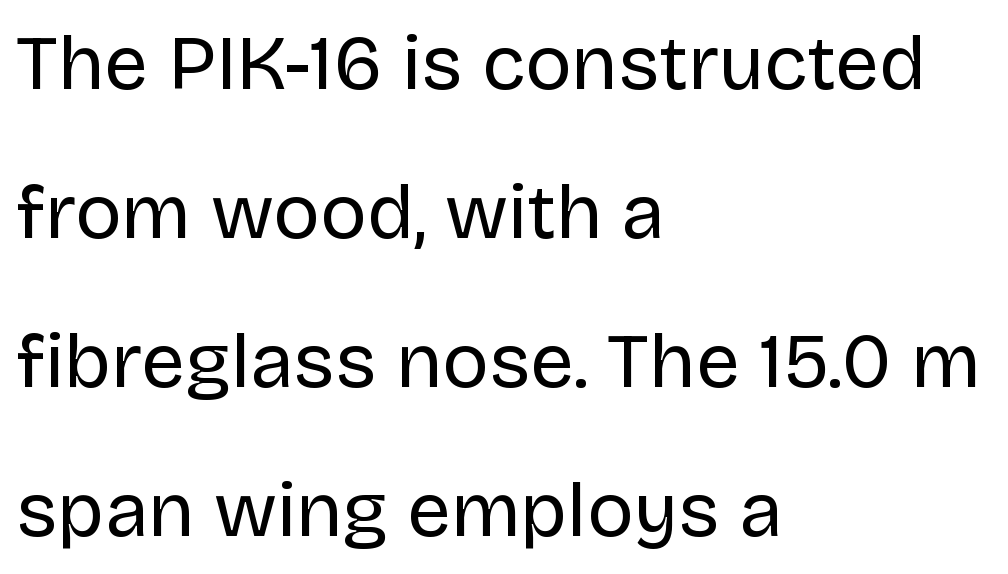
Each letter keeps its own natural width here, so spacing adapts to shape. The passage shown is typeset with a sans-serif family. The lettering stays uniformly vertical, giving the passage a roman look. Successive baselines arrive slowly, with a big drop between each. Each row of text sits above clean, open space. The letterforms sit at book weight or below.
